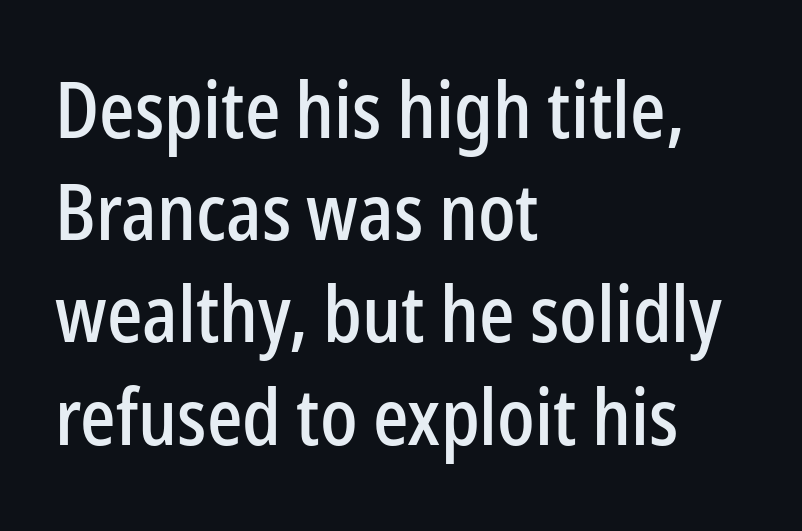
Q: Is the text italic (slanted)? A: No, it is upright.
Q: Is the typeface a serif or a sans-serif typeface? A: Sans-serif.
Q: Is the text underlined? A: No.
Q: How is the paragraph aligned? A: Left-aligned.
Q: Is the spacing between letters normal or unusually wide? A: Normal.
Q: Is the spacing between lines tight, normal or loose? A: Normal.
Q: Width (condensed, normal, or wide)? A: Condensed.
Q: Stroke contrast? A: Low.
Q: x-height? A: Medium.
Q: Monospaced? A: No.
